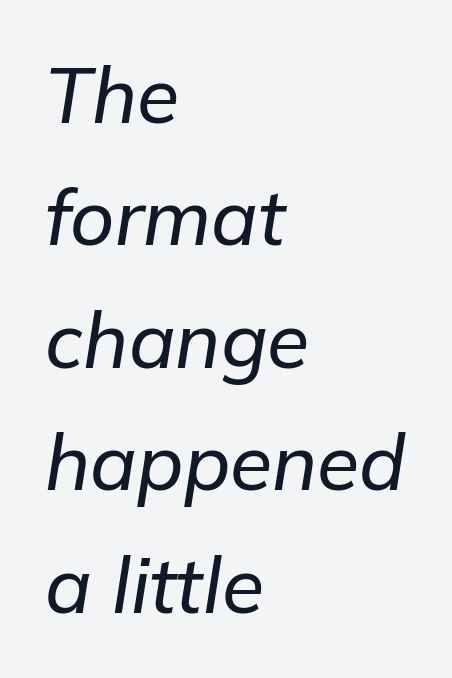
The image shows 77 px text type, italic (leaning right); set left-aligned, normal line spacing (1.59x), normal letter spacing, not underlined; low stroke contrast and a medium x-height.
